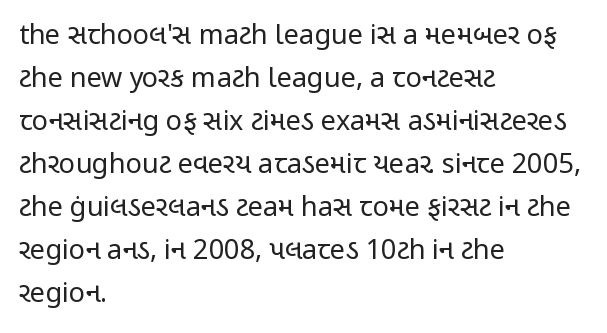
{"italic": "no", "bold": "no", "underline": "no", "align": "left", "line_spacing": "normal", "line_spacing_ratio": 1.59, "letter_spacing": "normal", "letter_spacing_em": 0.0, "glyph_px": 27}
